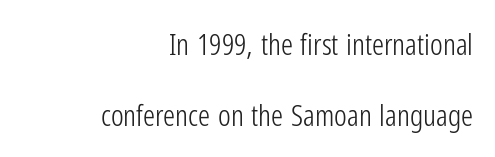
{"serif": "no", "italic": "no", "bold": "no", "weight": "light", "width": "condensed", "stroke_contrast": "low", "x_height": "medium", "monospaced": "no", "underline": "no", "align": "right", "line_spacing": "loose", "line_spacing_ratio": 2.36, "letter_spacing": "normal", "letter_spacing_em": 0.0, "glyph_px": 30}
